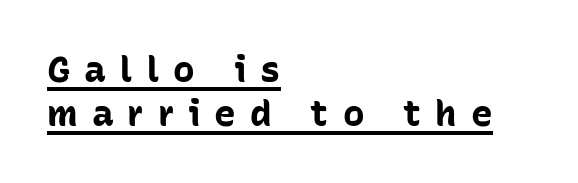
{"serif": "no", "italic": "no", "bold": "yes", "weight": "bold", "width": "normal", "stroke_contrast": "low", "x_height": "medium", "monospaced": "no", "underline": "yes", "align": "left", "line_spacing_ratio": 1.23, "letter_spacing": "wide", "letter_spacing_em": 0.39, "glyph_px": 36}
